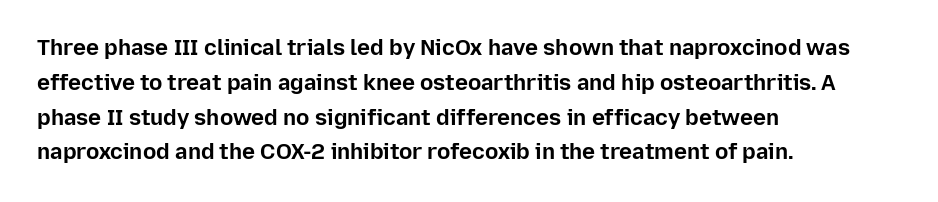
{"italic": "no", "bold": "yes", "underline": "no", "align": "left", "line_spacing": "normal", "line_spacing_ratio": 1.58, "letter_spacing": "normal", "letter_spacing_em": 0.0, "glyph_px": 22}
